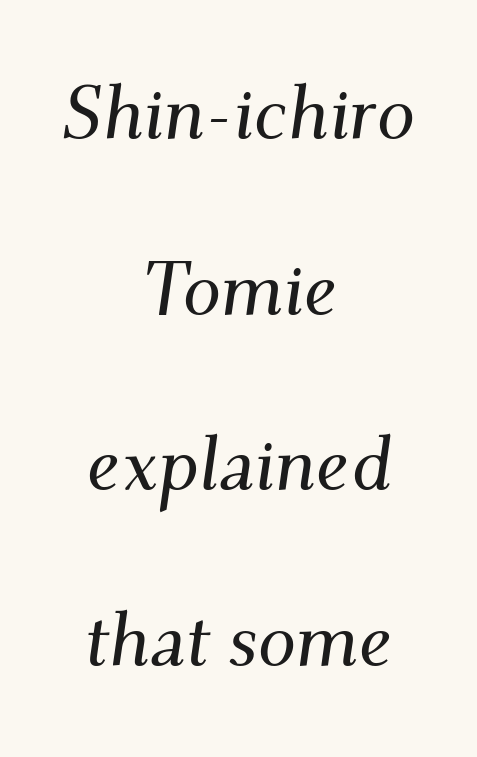
The image shows 76 px serif type, italic (leaning right); set centered, loose line spacing (2.31x), normal letter spacing, not underlined; medium stroke contrast and a small x-height.
